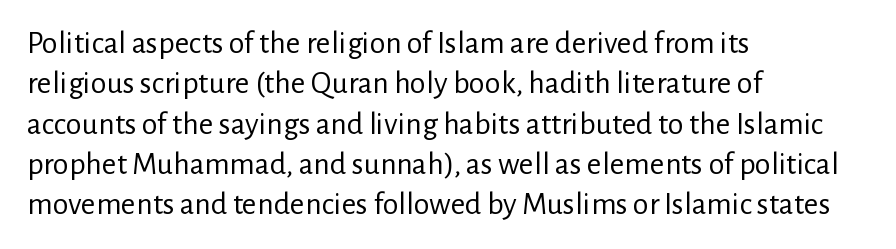
Q: Is the text bold? A: No.
Q: Is the text italic (slanted)? A: No, it is upright.
Q: Is the typeface a serif or a sans-serif typeface? A: Sans-serif.
Q: Is the text underlined? A: No.
Q: How is the paragraph aligned? A: Left-aligned.
Q: Is the spacing between letters normal or unusually wide? A: Normal.
Q: Is the spacing between lines tight, normal or loose? A: Normal.
Q: Width (condensed, normal, or wide)? A: Normal.
Q: Stroke contrast? A: Low.
Q: x-height? A: Medium.
Q: Monospaced? A: No.
